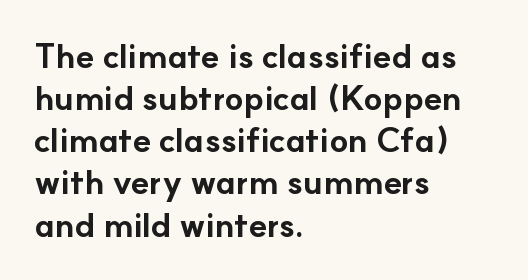
Q: Is the text bold? A: Yes.
Q: Is the text italic (slanted)? A: No, it is upright.
Q: Is the typeface a serif or a sans-serif typeface? A: Sans-serif.
Q: Is the text underlined? A: No.
Q: How is the paragraph aligned? A: Left-aligned.
Q: Is the spacing between letters normal or unusually wide? A: Normal.
Q: Width (condensed, normal, or wide)? A: Normal.
Q: Stroke contrast? A: Low.
Q: x-height? A: Small.
Q: Monospaced? A: No.
